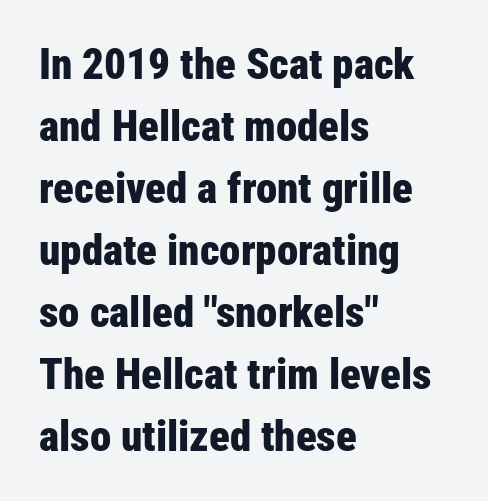
{"serif": "no", "italic": "no", "bold": "yes", "weight": "bold", "width": "condensed", "stroke_contrast": "low", "x_height": "medium", "monospaced": "no", "underline": "no", "align": "left", "line_spacing": "normal", "line_spacing_ratio": 1.44, "letter_spacing": "normal", "letter_spacing_em": 0.0, "glyph_px": 43}
